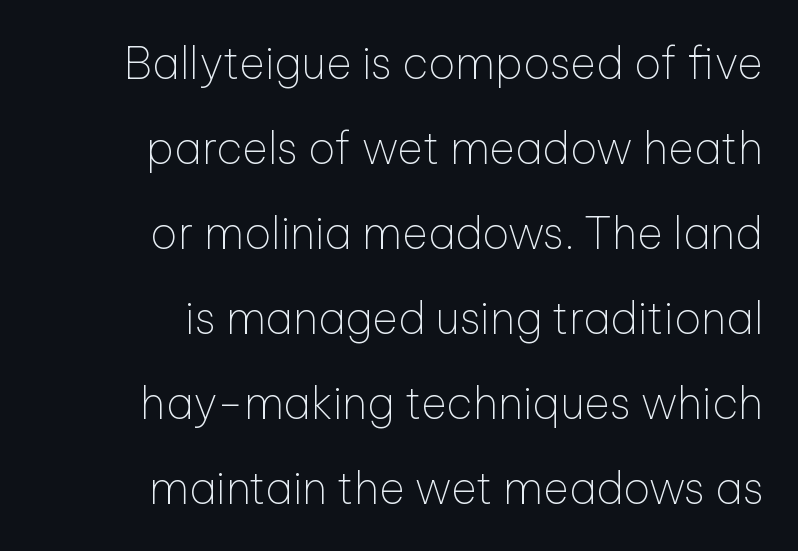
{"serif": "no", "italic": "no", "bold": "no", "weight": "thin", "width": "normal", "stroke_contrast": "low", "x_height": "medium", "monospaced": "no", "underline": "no", "align": "right", "line_spacing": "loose", "line_spacing_ratio": 1.93, "letter_spacing": "normal", "letter_spacing_em": 0.0, "glyph_px": 44}
